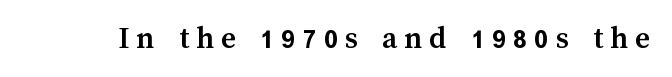
{"italic": "no", "bold": "yes", "weight": "semibold", "width": "normal", "stroke_contrast": "medium", "x_height": "medium", "monospaced": "no", "underline": "no", "letter_spacing": "wide", "letter_spacing_em": 0.22, "glyph_px": 32}
